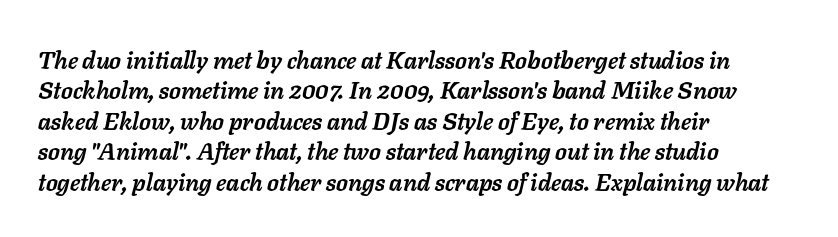
{"italic": "yes", "lean": "right", "slant_degrees": 11, "bold": "yes", "underline": "no", "align": "left", "line_spacing": "normal", "line_spacing_ratio": 1.27, "letter_spacing": "normal", "letter_spacing_em": 0.0, "glyph_px": 24}
